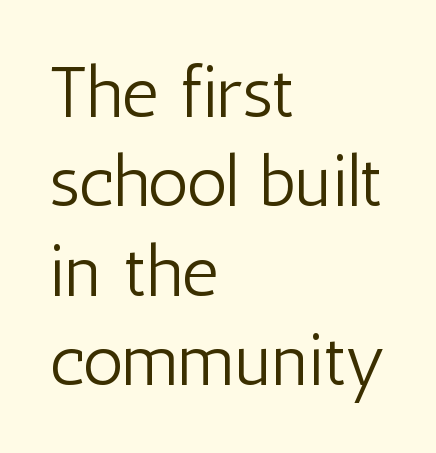
Q: Is the text bold? A: No.
Q: Is the text italic (slanted)? A: No, it is upright.
Q: Is the typeface a serif or a sans-serif typeface? A: Sans-serif.
Q: Is the text underlined? A: No.
Q: How is the paragraph aligned? A: Left-aligned.
Q: Is the spacing between letters normal or unusually wide? A: Normal.
Q: Width (condensed, normal, or wide)? A: Condensed.
Q: Stroke contrast? A: Low.
Q: x-height? A: Medium.
Q: Monospaced? A: No.
